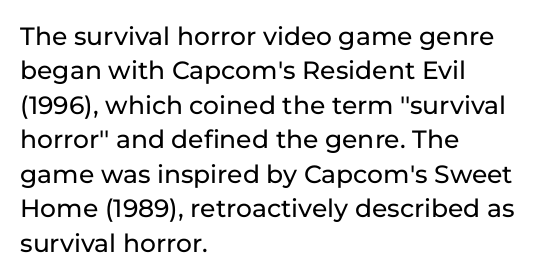
Style check: upright. All the whitespace from short lines collects on the right. Rule under the text: the space is simply empty. Leading matches the norm, producing a regular column.
